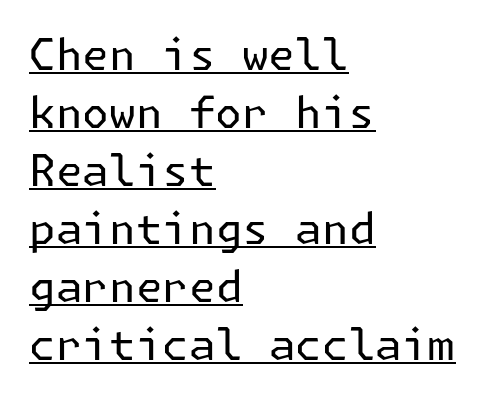
{"serif": "no", "italic": "no", "bold": "no", "weight": "regular", "width": "normal", "stroke_contrast": "low", "x_height": "medium", "underline": "yes", "align": "left", "line_spacing": "normal", "line_spacing_ratio": 1.35, "letter_spacing": "normal", "letter_spacing_em": 0.0, "glyph_px": 43}
